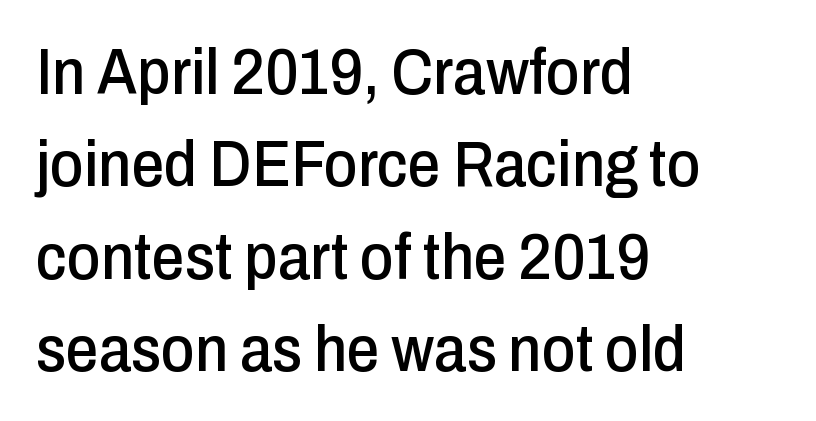
The image shows 65 px condensed sans-serif type, upright; set left-aligned, normal line spacing (1.42x), normal letter spacing, not underlined; low stroke contrast and a medium x-height.
